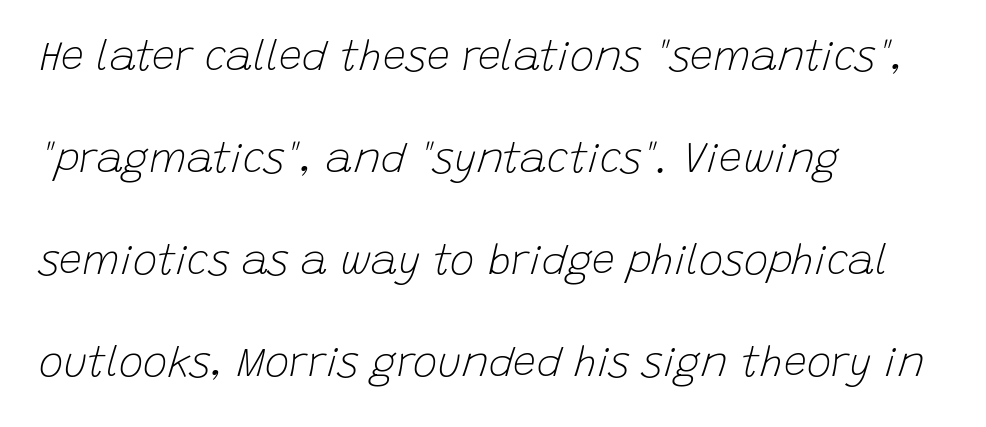
An italicized treatment has been applied to the whole sample. The zone under the glyphs is completely vacant. These glyphs show unthickened strokes, regular width or finer. Regarding leading, the lines here are spaced well apart.
